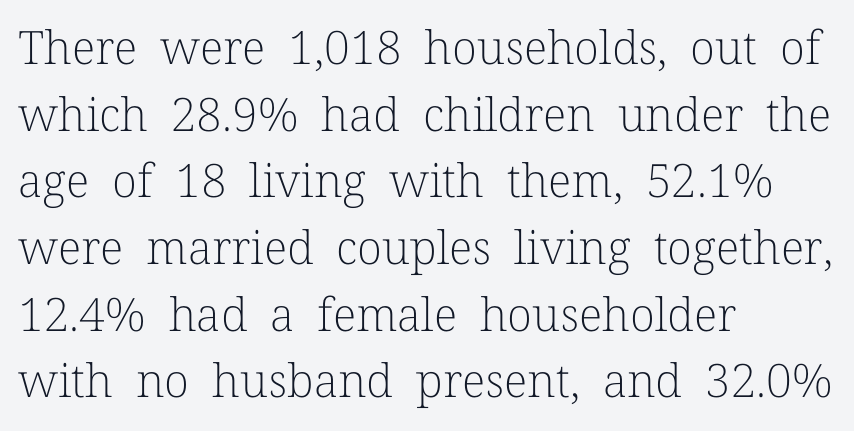
{"serif": "yes", "italic": "no", "bold": "no", "weight": "light", "width": "normal", "stroke_contrast": "low", "x_height": "medium", "monospaced": "no", "underline": "no", "align": "left", "line_spacing": "normal", "line_spacing_ratio": 1.45, "letter_spacing": "normal", "letter_spacing_em": 0.0, "glyph_px": 46}
